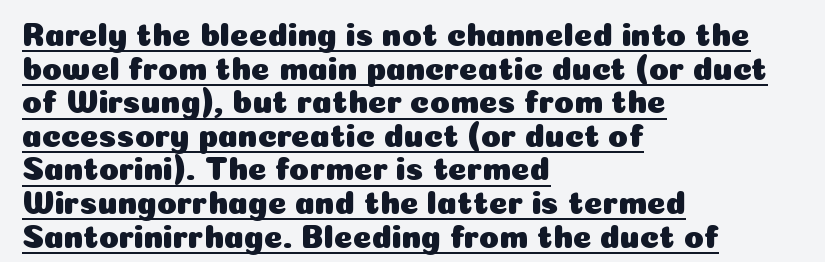
Q: Is the text italic (slanted)? A: No, it is upright.
Q: Is the typeface a serif or a sans-serif typeface? A: Sans-serif.
Q: Is the text underlined? A: Yes.
Q: How is the paragraph aligned? A: Left-aligned.
Q: Is the spacing between letters normal or unusually wide? A: Normal.
Q: Is the spacing between lines tight, normal or loose? A: Tight.
Q: Width (condensed, normal, or wide)? A: Normal.
Q: Stroke contrast? A: Low.
Q: x-height? A: Medium.
Q: Monospaced? A: No.
